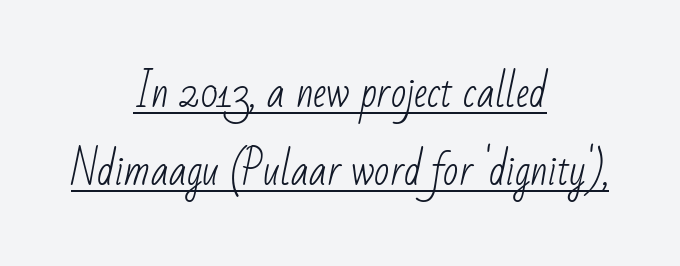
The image shows 40 px light, condensed sans-serif type; set centered, loose line spacing (1.96x), normal letter spacing, underlined; low stroke contrast and a small x-height.
